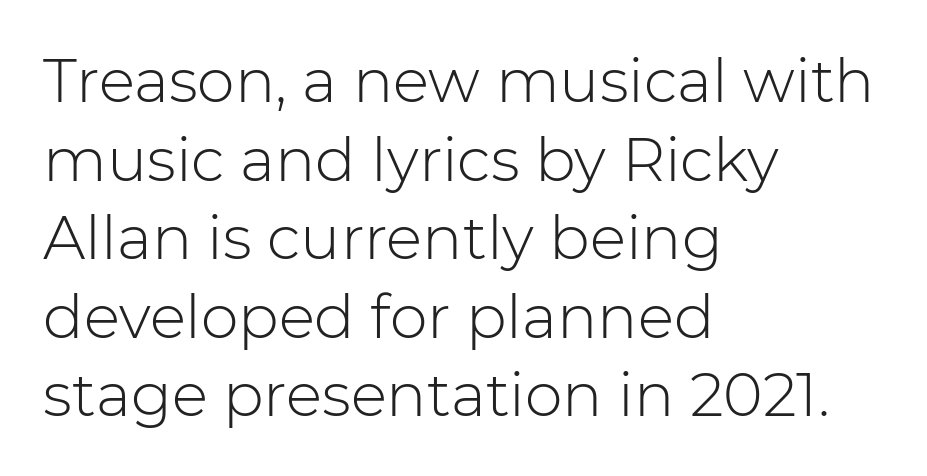
{"serif": "no", "italic": "no", "bold": "no", "weight": "light", "width": "normal", "stroke_contrast": "low", "x_height": "medium", "monospaced": "no", "underline": "no", "align": "left", "line_spacing": "normal", "line_spacing_ratio": 1.31, "letter_spacing": "normal", "letter_spacing_em": 0.0, "glyph_px": 60}
